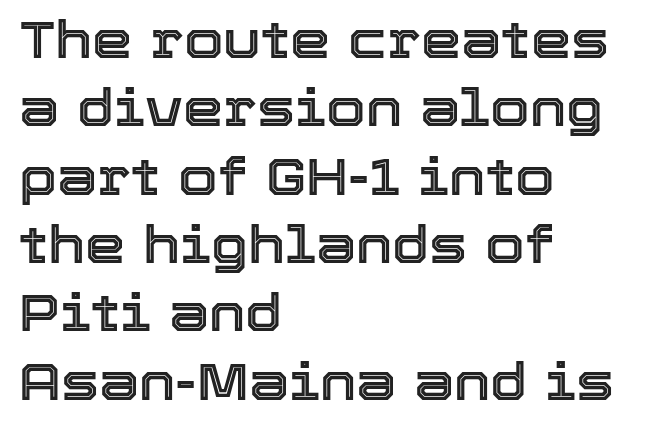
The image shows 51 px text type, upright; set left-aligned, normal line spacing (1.34x), normal letter spacing, not underlined; a medium x-height.
